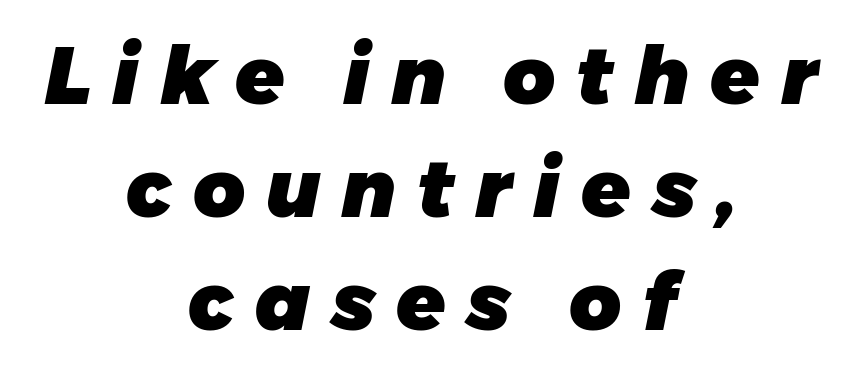
Q: Is the text bold? A: Yes.
Q: Is the text italic (slanted)? A: Yes, it leans right by about 11 degrees.
Q: Is the text underlined? A: No.
Q: How is the paragraph aligned? A: Centered.
Q: Is the spacing between letters normal or unusually wide? A: Unusually wide.
Q: Is the spacing between lines tight, normal or loose? A: Normal.
Q: Width (condensed, normal, or wide)? A: Normal.
Q: Stroke contrast? A: Low.
Q: x-height? A: Medium.
Q: Monospaced? A: No.
